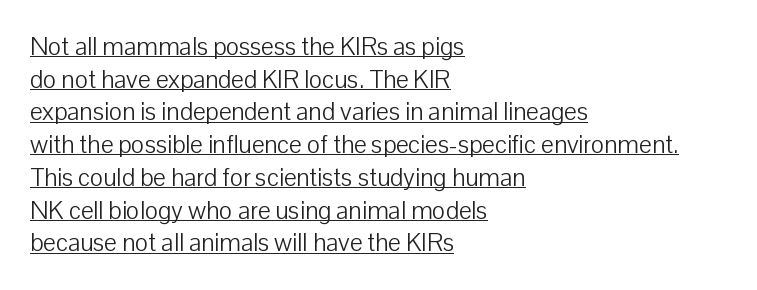
Weight class: somewhere from thin through regular. Check the space under the baseline: a stroke is drawn there. The space between consecutive lines is moderate. A roman cut, with each character standing at attention. Each line starts at the same left margin while the right side varies. No extra tracking has been applied to these lines.
